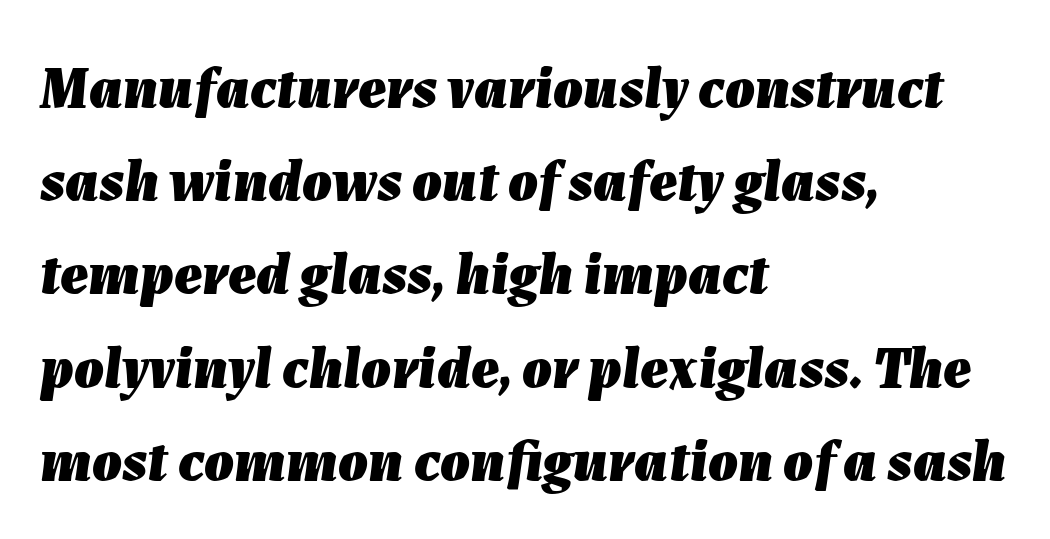
{"italic": "yes", "lean": "right", "slant_degrees": 7, "bold": "yes", "weight": "heavy", "width": "normal", "stroke_contrast": "low", "x_height": "medium", "monospaced": "no", "underline": "no", "align": "left", "line_spacing": "normal", "line_spacing_ratio": 1.58, "letter_spacing": "normal", "letter_spacing_em": 0.0, "glyph_px": 59}
